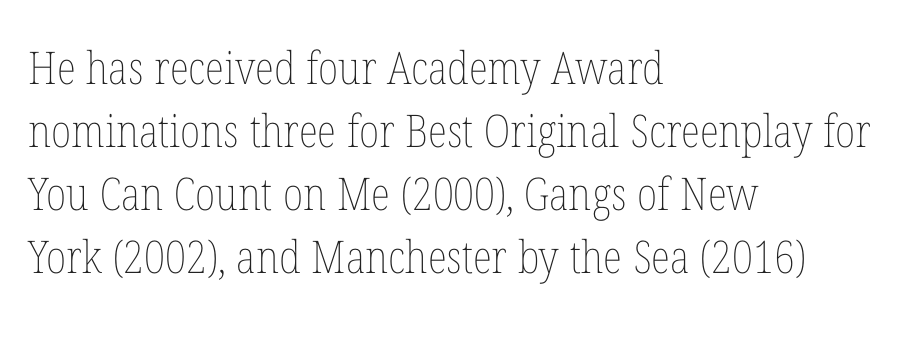
Q: Is the text bold? A: No.
Q: Is the text italic (slanted)? A: No, it is upright.
Q: Is the text underlined? A: No.
Q: How is the paragraph aligned? A: Left-aligned.
Q: Is the spacing between letters normal or unusually wide? A: Normal.
Q: Is the spacing between lines tight, normal or loose? A: Normal.
Q: Width (condensed, normal, or wide)? A: Condensed.
Q: Stroke contrast? A: Low.
Q: x-height? A: Medium.
Q: Monospaced? A: No.
